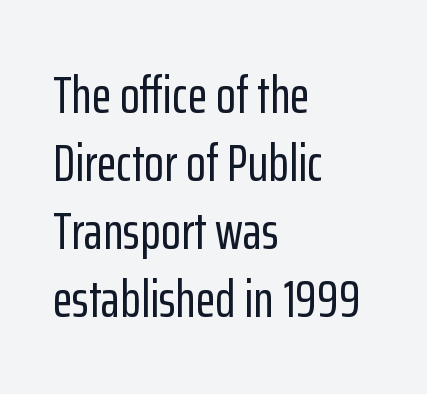
Q: Is the text italic (slanted)? A: No, it is upright.
Q: Is the typeface a serif or a sans-serif typeface? A: Sans-serif.
Q: Is the text underlined? A: No.
Q: How is the paragraph aligned? A: Left-aligned.
Q: Is the spacing between letters normal or unusually wide? A: Normal.
Q: Is the spacing between lines tight, normal or loose? A: Normal.
Q: Width (condensed, normal, or wide)? A: Condensed.
Q: Stroke contrast? A: Low.
Q: x-height? A: Medium.
Q: Monospaced? A: No.
